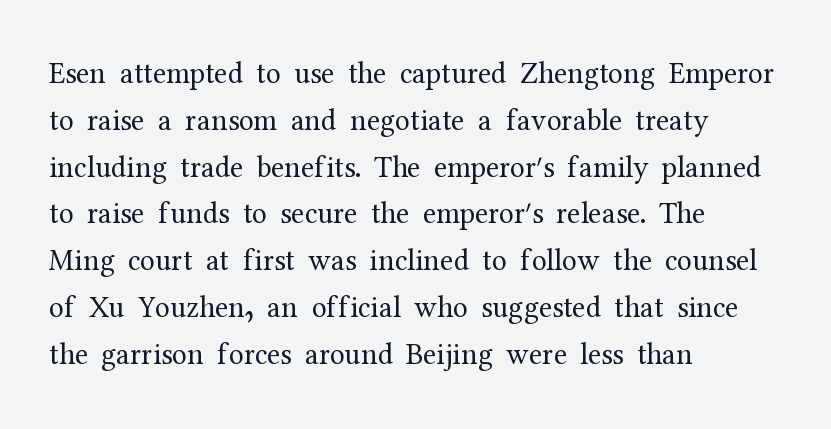
The typeface chosen for these lines features serifs. Vertically, the passage feels balanced, rows spaced as you'd expect. Designer's note — italics off, roman on. Alignment: flush left. A bare baseline throughout the passage. The weight would be labelled regular, book, light, or lighter still.
